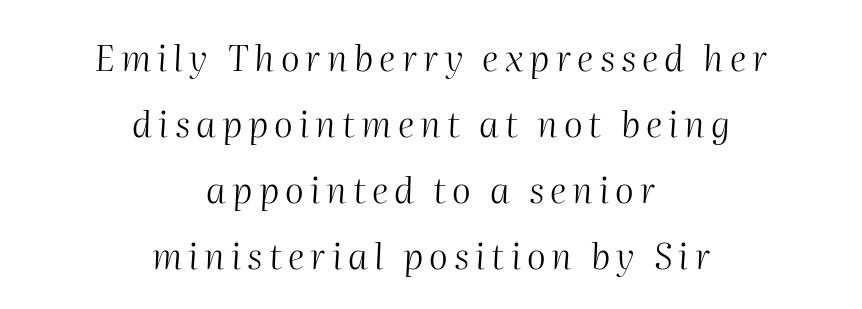
The image shows 36 px light type, italic (leaning right); set centered, line spacing 1.83x, not underlined; medium stroke contrast and a medium x-height.
